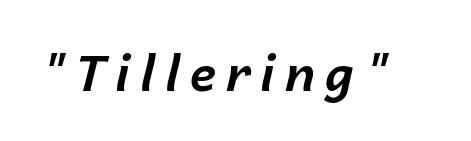
Q: Is the text bold? A: Yes.
Q: Is the text italic (slanted)? A: Yes, it leans right by about 14 degrees.
Q: Is the text underlined? A: No.
Q: Is the spacing between letters normal or unusually wide? A: Unusually wide.
Q: Width (condensed, normal, or wide)? A: Normal.
Q: Stroke contrast? A: Low.
Q: x-height? A: Medium.
Q: Monospaced? A: No.
